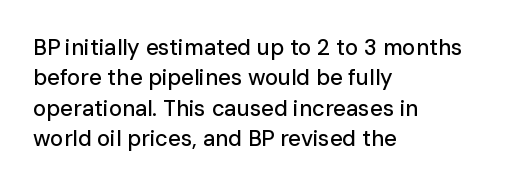
Descenders are the only things crossing below the line. The paragraph has a hard left edge and a soft right edge. Nothing unusual about the tracking: characters are spaced as the font intends. Vertically, the passage feels balanced, rows spaced as you'd expect. If you drew a line through each stem, it would be perfectly vertical.
